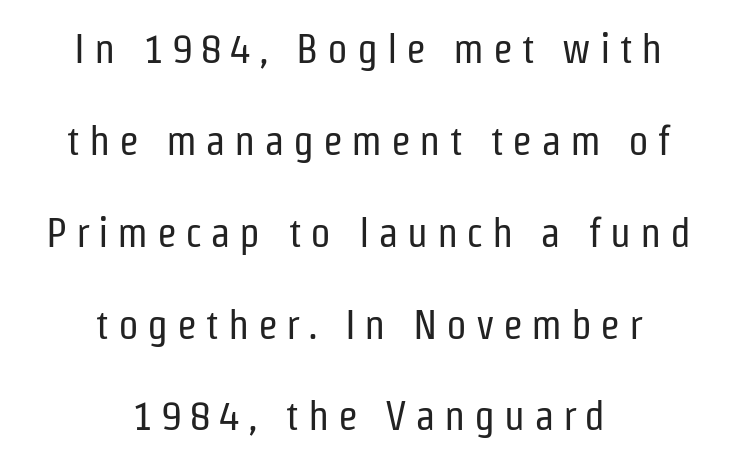
Q: Is the text bold? A: No.
Q: Is the text italic (slanted)? A: No, it is upright.
Q: Is the typeface a serif or a sans-serif typeface? A: Sans-serif.
Q: Is the text underlined? A: No.
Q: How is the paragraph aligned? A: Centered.
Q: Is the spacing between letters normal or unusually wide? A: Unusually wide.
Q: Is the spacing between lines tight, normal or loose? A: Loose.
Q: Width (condensed, normal, or wide)? A: Condensed.
Q: Stroke contrast? A: Low.
Q: x-height? A: Medium.
Q: Monospaced? A: No.
